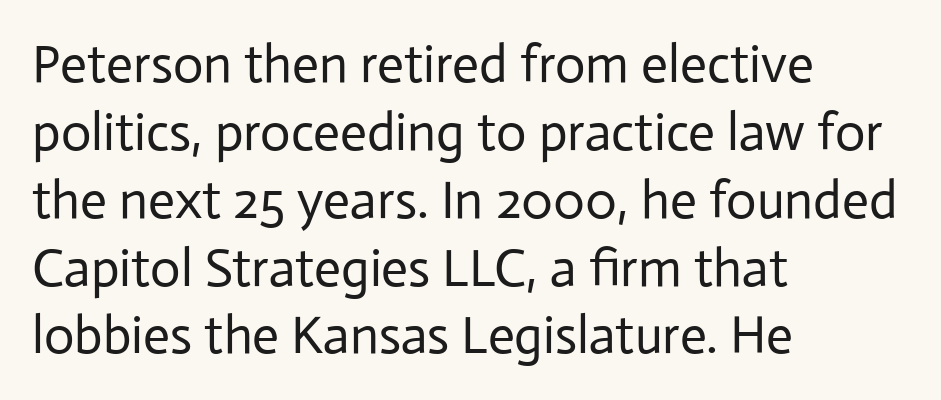
I'd call this a sans setting — the letters go barefoot. No extra ink here — the face is not bold. Tracking value appears to be zero — textbook default spacing. Upright lettering throughout. The glyphs are unaccompanied by any horizontal stroke below them. This sample is left-justified, so line endings fall wherever the words run out.
